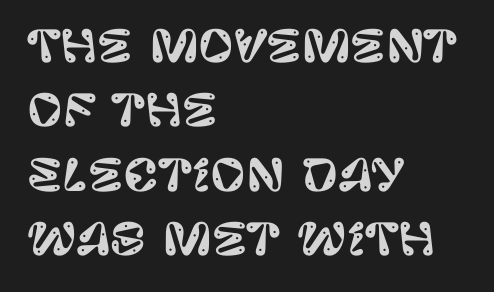
Q: Is the text italic (slanted)? A: Yes.
Q: Is the typeface a serif or a sans-serif typeface? A: Sans-serif.
Q: Is the text underlined? A: No.
Q: How is the paragraph aligned? A: Left-aligned.
Q: Is the spacing between letters normal or unusually wide? A: Normal.
Q: Is the spacing between lines tight, normal or loose? A: Normal.
Q: Width (condensed, normal, or wide)? A: Normal.
Q: Stroke contrast? A: Low.
Q: x-height? A: Large.
Q: Monospaced? A: No.
